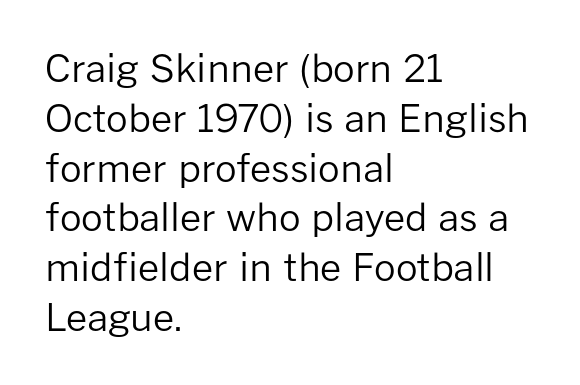
Anything drawn beneath the words? Only blank space. The letters look calm and open, with moderate or lighter stems. The face used here is proportionally spaced, like ordinary book or web type. Successive baselines arrive at the customary interval. The passage shown is typeset with a sans-serif family.
